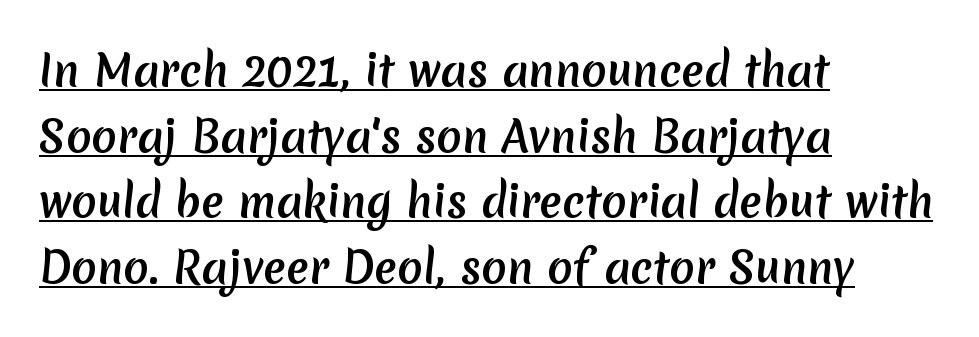
Q: Is the text bold? A: Yes.
Q: Is the typeface a serif or a sans-serif typeface? A: Sans-serif.
Q: Is the text underlined? A: Yes.
Q: How is the paragraph aligned? A: Left-aligned.
Q: Is the spacing between letters normal or unusually wide? A: Normal.
Q: Is the spacing between lines tight, normal or loose? A: Normal.
Q: Width (condensed, normal, or wide)? A: Normal.
Q: Stroke contrast? A: Low.
Q: x-height? A: Medium.
Q: Monospaced? A: No.
